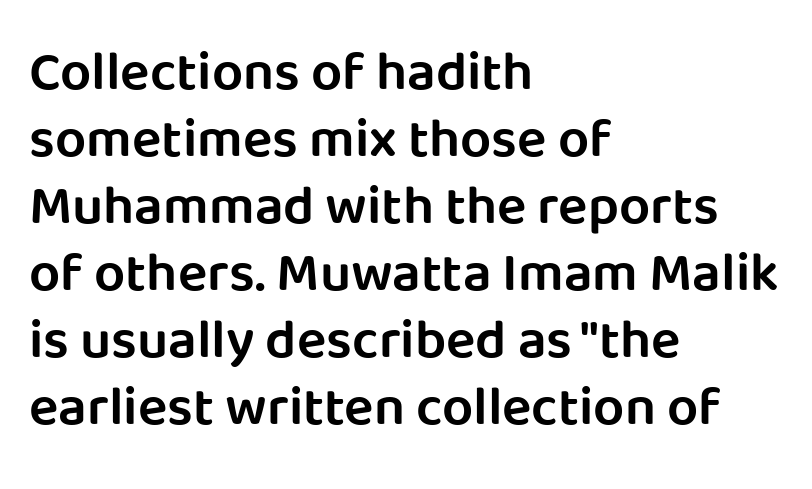
{"serif": "no", "italic": "no", "bold": "semi", "weight": "semibold", "width": "normal", "stroke_contrast": "low", "x_height": "large", "monospaced": "no", "underline": "no", "align": "left", "line_spacing_ratio": 1.22, "letter_spacing": "normal", "letter_spacing_em": 0.0, "glyph_px": 55}
